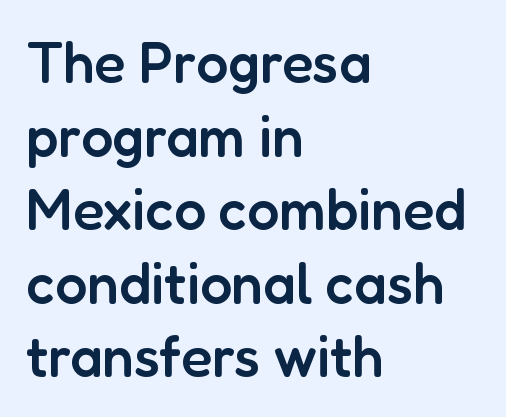
The image shows 57 px semibold sans-serif type, upright; set left-aligned, normal line spacing (1.29x), normal letter spacing, not underlined; low stroke contrast and a medium x-height.
